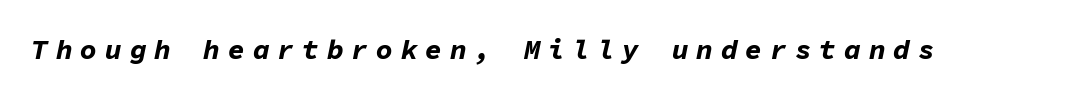
Q: Is the text bold? A: Yes.
Q: Is the text italic (slanted)? A: Yes, it leans right by about 11 degrees.
Q: Is the text underlined? A: No.
Q: Is the spacing between letters normal or unusually wide? A: Unusually wide.
Q: Width (condensed, normal, or wide)? A: Normal.
Q: Stroke contrast? A: Low.
Q: x-height? A: Medium.
Q: Monospaced? A: Yes.
